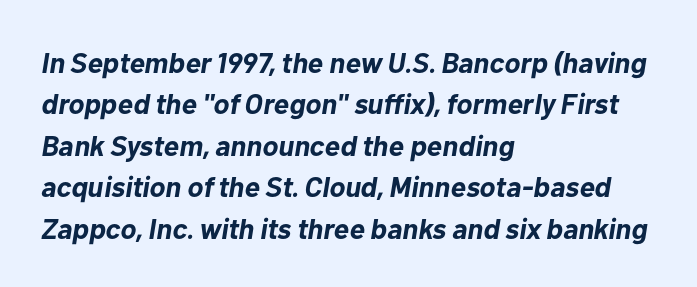
Q: Is the text bold? A: Yes.
Q: Is the text italic (slanted)? A: Yes, it leans right by about 10 degrees.
Q: Is the text underlined? A: No.
Q: How is the paragraph aligned? A: Left-aligned.
Q: Is the spacing between letters normal or unusually wide? A: Normal.
Q: Is the spacing between lines tight, normal or loose? A: Normal.
Q: Width (condensed, normal, or wide)? A: Normal.
Q: Stroke contrast? A: Low.
Q: x-height? A: Medium.
Q: Monospaced? A: No.
